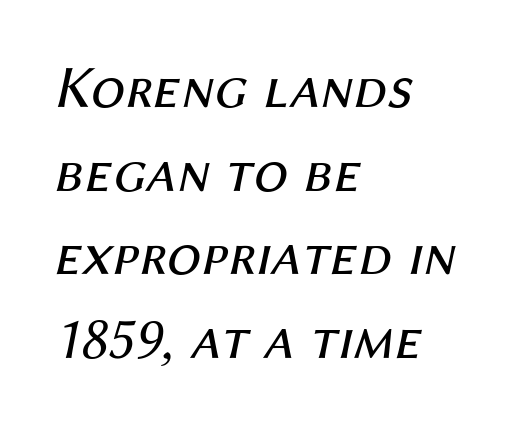
The image shows 61 px regular-weight type, italic (leaning right); set left-aligned, normal line spacing (1.37x), normal letter spacing, not underlined; medium stroke contrast and a medium x-height.
